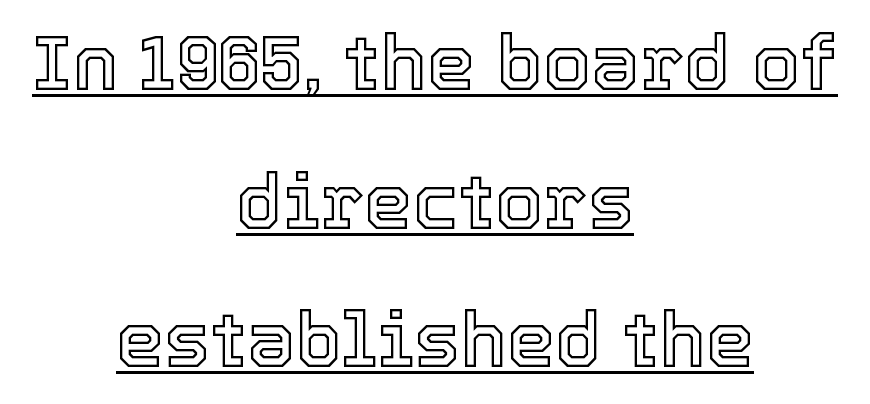
Which margin do the lines hug? Neither — every line sits in the middle. Here the glyphs are tracked normally, forming tight word shapes. In designer terms, the underline attribute is active on this setting. The rendering uses natural spacing where letterforms have individual widths. A roman cut, with each character standing at attention.
